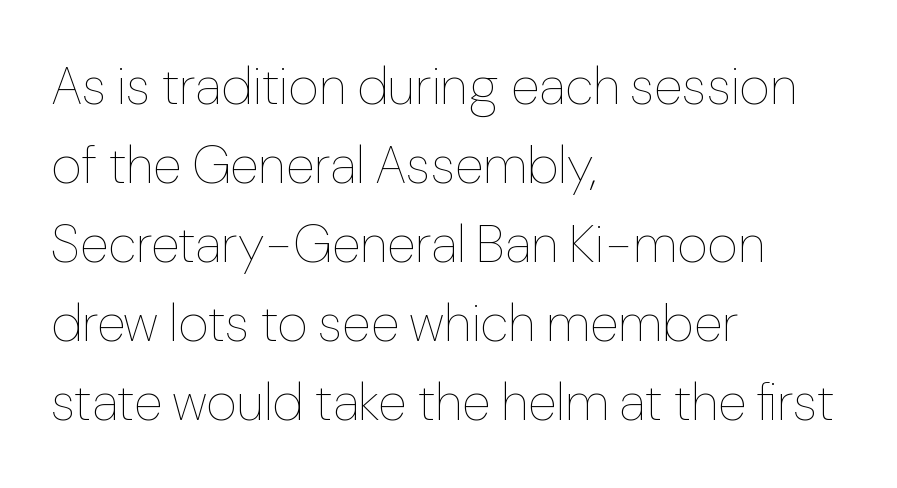
{"italic": "no", "bold": "no", "weight": "thin", "width": "normal", "stroke_contrast": "low", "x_height": "medium", "monospaced": "no", "underline": "no", "align": "left", "line_spacing": "normal", "line_spacing_ratio": 1.49, "letter_spacing": "normal", "letter_spacing_em": 0.0, "glyph_px": 53}
